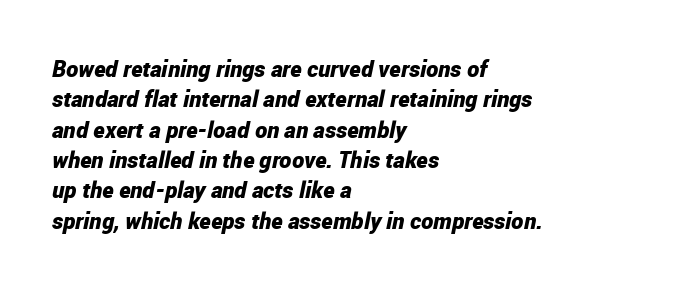
The image shows 23 px bold type, italic (leaning right); set left-aligned, normal line spacing (1.32x), normal letter spacing, not underlined.
